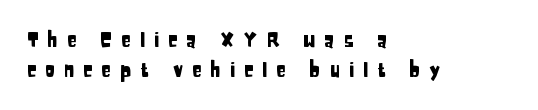
Q: Is the text italic (slanted)? A: No, it is upright.
Q: Is the text underlined? A: No.
Q: How is the paragraph aligned? A: Left-aligned.
Q: Is the spacing between letters normal or unusually wide? A: Unusually wide.
Q: Is the spacing between lines tight, normal or loose? A: Normal.
